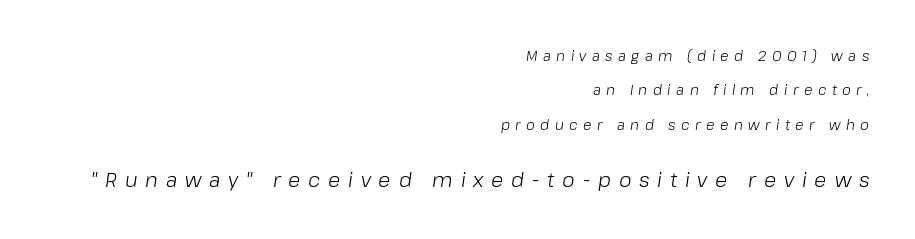
The image shows 20 px text type, italic (leaning right); set right-aligned, loose line spacing (2.45x), unusually wide letter spacing (+0.39 em), not underlined; the second (bottom) block is 1.43x larger.
